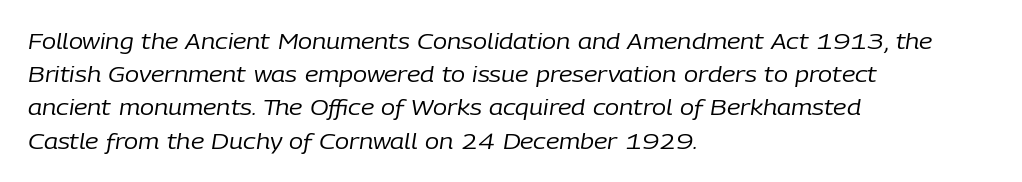
{"italic": "yes", "lean": "right", "slant_degrees": 9, "bold": "no", "underline": "no", "align": "left", "line_spacing": "normal", "line_spacing_ratio": 1.58, "letter_spacing": "normal", "letter_spacing_em": 0.0, "glyph_px": 21}
